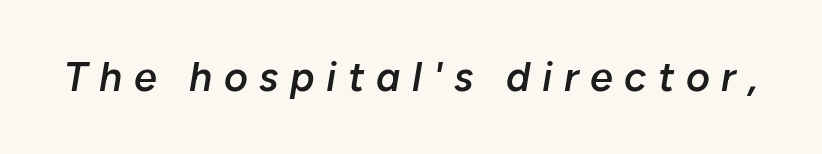
The image shows 41 px semibold type, italic (leaning right); set unusually wide letter spacing (+0.28 em), not underlined; low stroke contrast and a medium x-height.
